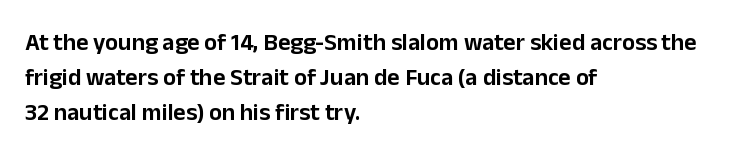
Style check: upright. The designer left line spacing at the default. Casual observation: everything's shoved over to the left. Tracking here is standard; glyphs follow each other at the usual distance. The foot of each line stays bare and open.
